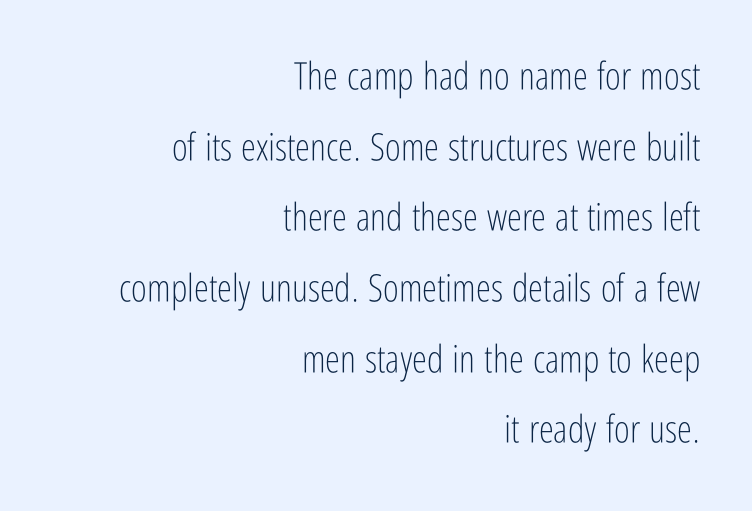
Q: Is the text bold? A: No.
Q: Is the text italic (slanted)? A: No, it is upright.
Q: Is the typeface a serif or a sans-serif typeface? A: Sans-serif.
Q: Is the text underlined? A: No.
Q: How is the paragraph aligned? A: Right-aligned.
Q: Is the spacing between letters normal or unusually wide? A: Normal.
Q: Width (condensed, normal, or wide)? A: Condensed.
Q: Stroke contrast? A: Low.
Q: x-height? A: Medium.
Q: Monospaced? A: No.
